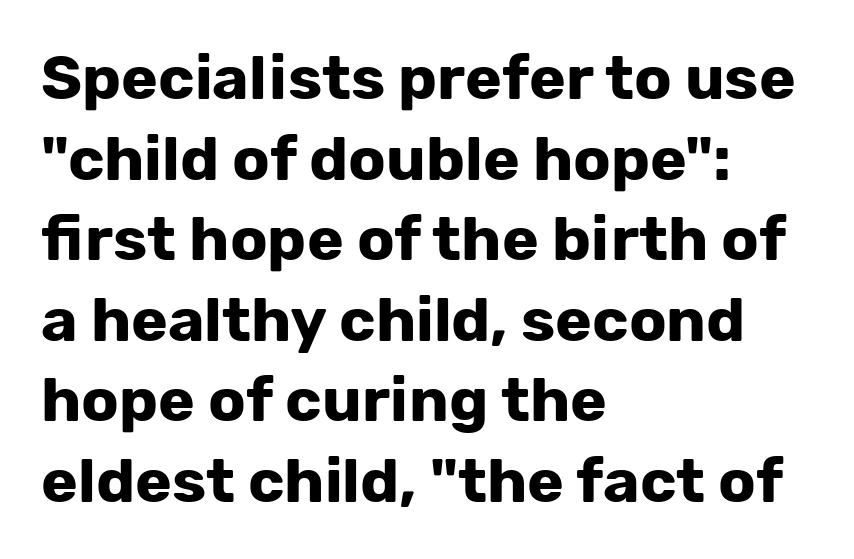
{"serif": "no", "italic": "no", "bold": "yes", "weight": "bold", "width": "normal", "stroke_contrast": "low", "x_height": "medium", "monospaced": "no", "underline": "no", "align": "left", "line_spacing": "normal", "line_spacing_ratio": 1.3, "letter_spacing": "normal", "letter_spacing_em": 0.0, "glyph_px": 62}
